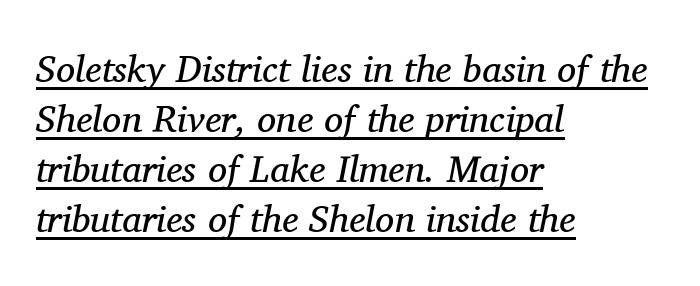
Q: Is the text bold? A: No.
Q: Is the text italic (slanted)? A: Yes, it leans right by about 11 degrees.
Q: Is the typeface a serif or a sans-serif typeface? A: Serif.
Q: Is the text underlined? A: Yes.
Q: How is the paragraph aligned? A: Left-aligned.
Q: Is the spacing between letters normal or unusually wide? A: Normal.
Q: Is the spacing between lines tight, normal or loose? A: Normal.
Q: Width (condensed, normal, or wide)? A: Normal.
Q: Stroke contrast? A: Medium.
Q: x-height? A: Medium.
Q: Monospaced? A: No.
